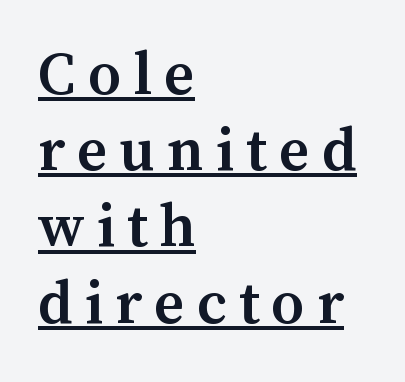
Q: Is the text bold? A: Semi-bold.
Q: Is the text italic (slanted)? A: No, it is upright.
Q: Is the typeface a serif or a sans-serif typeface? A: Serif.
Q: Is the text underlined? A: Yes.
Q: How is the paragraph aligned? A: Left-aligned.
Q: Is the spacing between letters normal or unusually wide? A: Unusually wide.
Q: Is the spacing between lines tight, normal or loose? A: Normal.
Q: Width (condensed, normal, or wide)? A: Normal.
Q: Stroke contrast? A: Medium.
Q: x-height? A: Medium.
Q: Monospaced? A: No.
